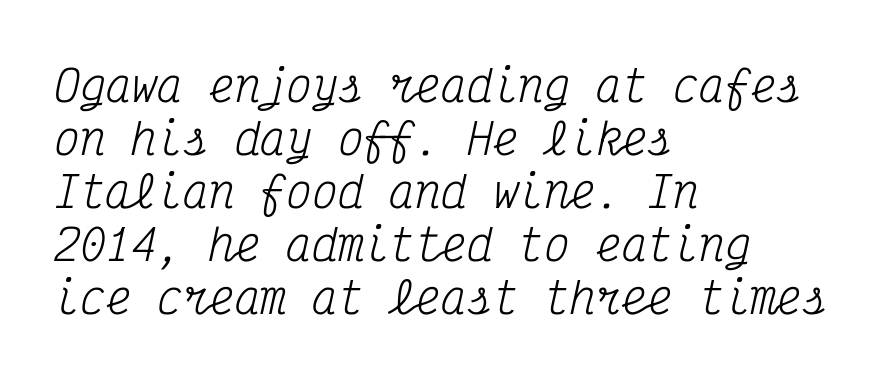
Q: Is the text bold? A: No.
Q: Is the text italic (slanted)? A: Yes, it leans right by about 12 degrees.
Q: Is the typeface a serif or a sans-serif typeface? A: Serif.
Q: Is the text underlined? A: No.
Q: How is the paragraph aligned? A: Left-aligned.
Q: Is the spacing between letters normal or unusually wide? A: Normal.
Q: Width (condensed, normal, or wide)? A: Condensed.
Q: Stroke contrast? A: Medium.
Q: x-height? A: Medium.
Q: Monospaced? A: Yes.
